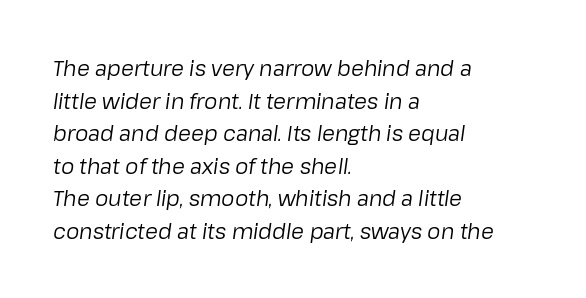
Q: Is the text bold? A: No.
Q: Is the text italic (slanted)? A: Yes, it leans right by about 8 degrees.
Q: Is the text underlined? A: No.
Q: How is the paragraph aligned? A: Left-aligned.
Q: Is the spacing between letters normal or unusually wide? A: Normal.
Q: Is the spacing between lines tight, normal or loose? A: Normal.
